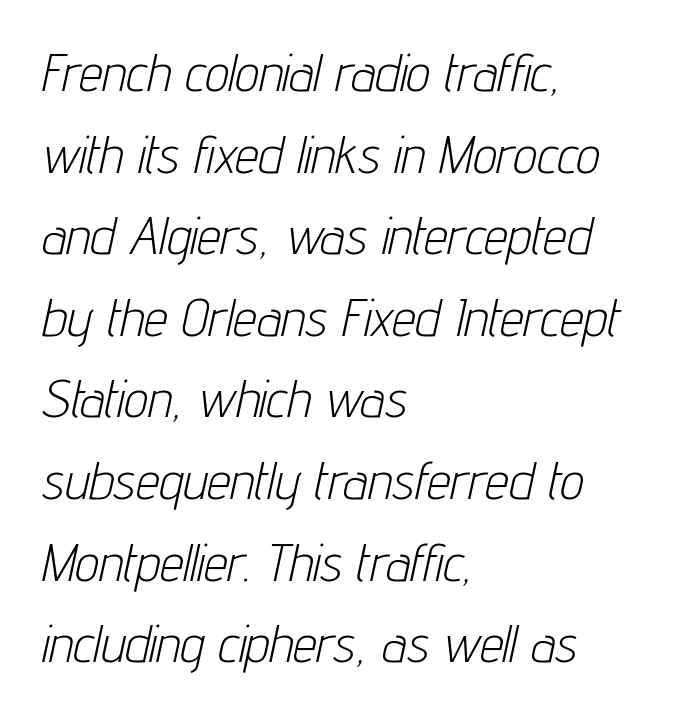
Q: Is the text bold? A: No.
Q: Is the text italic (slanted)? A: Yes, it leans right by about 12 degrees.
Q: Is the text underlined? A: No.
Q: How is the paragraph aligned? A: Left-aligned.
Q: Is the spacing between letters normal or unusually wide? A: Normal.
Q: Is the spacing between lines tight, normal or loose? A: Normal.
Q: Width (condensed, normal, or wide)? A: Condensed.
Q: Stroke contrast? A: Low.
Q: x-height? A: Medium.
Q: Monospaced? A: No.
